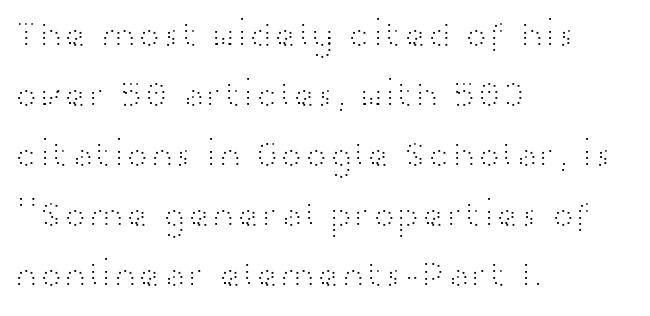
{"serif": "no", "italic": "no", "bold": "no", "weight": "light", "width": "wide", "stroke_contrast": "high", "x_height": "medium", "monospaced": "no", "underline": "no", "align": "left", "line_spacing": "normal", "line_spacing_ratio": 1.62, "letter_spacing": "normal", "letter_spacing_em": 0.0, "glyph_px": 37}
